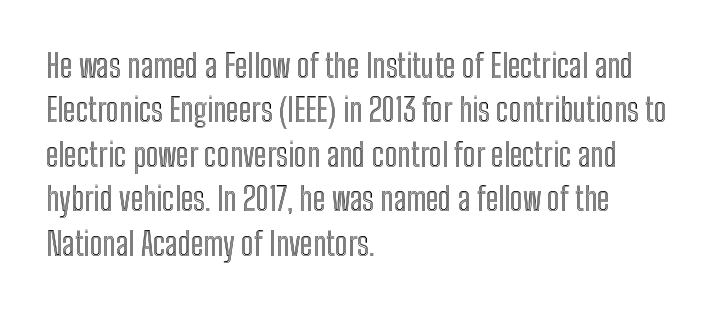
{"italic": "no", "width": "condensed", "x_height": "medium", "monospaced": "no", "underline": "no", "align": "left", "line_spacing": "normal", "line_spacing_ratio": 1.39, "letter_spacing": "normal", "letter_spacing_em": 0.0, "glyph_px": 32}
